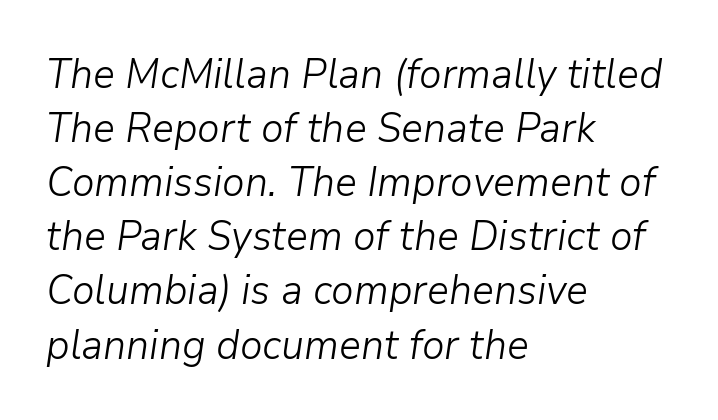
The image shows 41 px light type, italic (leaning right); set left-aligned, normal line spacing (1.32x), normal letter spacing, not underlined; low stroke contrast and a medium x-height.
